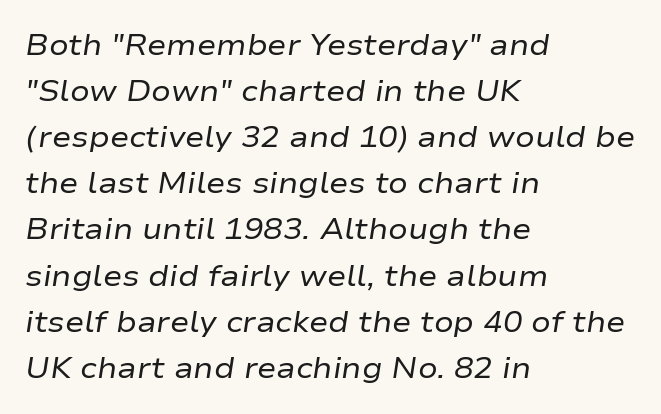
Q: Is the text bold? A: No.
Q: Is the text italic (slanted)? A: Yes, it leans right by about 9 degrees.
Q: Is the text underlined? A: No.
Q: How is the paragraph aligned? A: Left-aligned.
Q: Is the spacing between letters normal or unusually wide? A: Normal.
Q: Is the spacing between lines tight, normal or loose? A: Normal.
Q: Width (condensed, normal, or wide)? A: Wide.
Q: Stroke contrast? A: Low.
Q: x-height? A: Medium.
Q: Monospaced? A: No.
